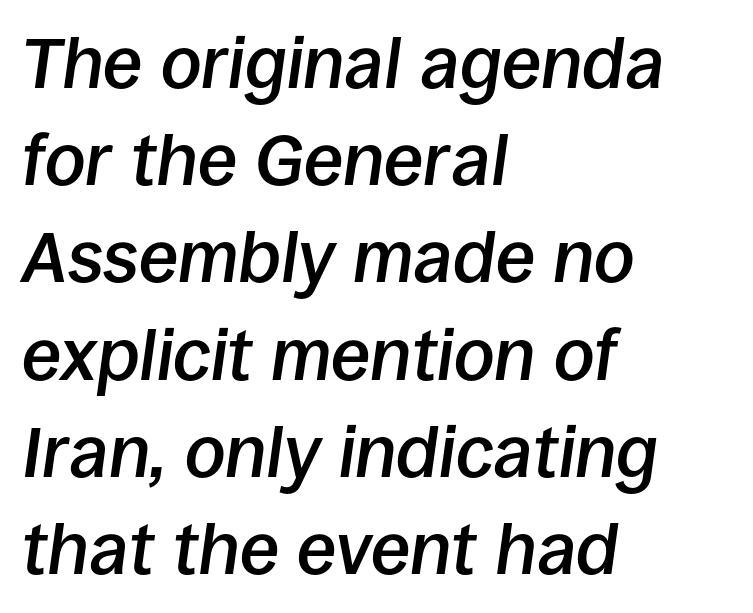
Q: Is the text bold? A: Semi-bold.
Q: Is the text italic (slanted)? A: Yes, it leans right by about 8 degrees.
Q: Is the text underlined? A: No.
Q: How is the paragraph aligned? A: Left-aligned.
Q: Is the spacing between letters normal or unusually wide? A: Normal.
Q: Is the spacing between lines tight, normal or loose? A: Normal.
Q: Width (condensed, normal, or wide)? A: Normal.
Q: Stroke contrast? A: Low.
Q: x-height? A: Large.
Q: Monospaced? A: No.
